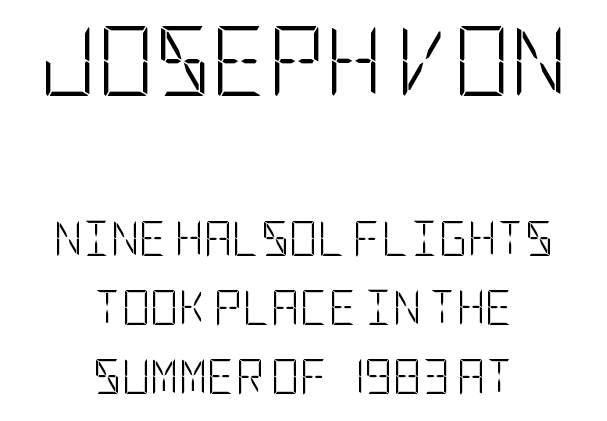
{"serif": "no", "italic": "no", "bold": "no", "weight": "light", "width": "condensed", "stroke_contrast": "low", "x_height": "large", "underline": "no", "align": "center", "line_spacing": "loose", "line_spacing_ratio": 1.98, "letter_spacing": "normal", "letter_spacing_em": 0.0, "larger_block": "first", "size_ratio": 2.0, "glyph_px": 70}
